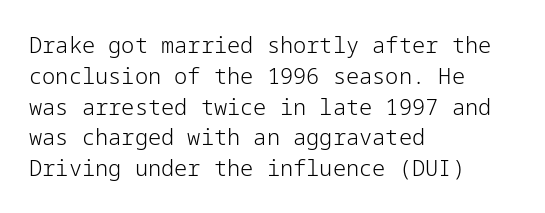
Q: Is the text bold? A: No.
Q: Is the text italic (slanted)? A: No, it is upright.
Q: Is the text underlined? A: No.
Q: How is the paragraph aligned? A: Left-aligned.
Q: Is the spacing between letters normal or unusually wide? A: Normal.
Q: Is the spacing between lines tight, normal or loose? A: Normal.
